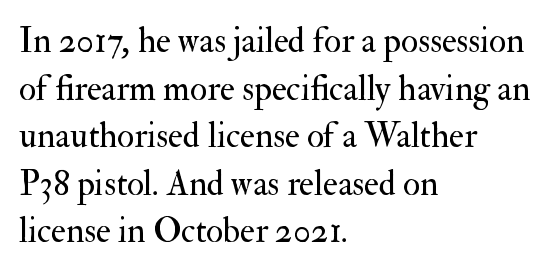
{"serif": "yes", "italic": "no", "bold": "no", "weight": "regular", "width": "normal", "stroke_contrast": "medium", "x_height": "small", "monospaced": "no", "underline": "no", "align": "left", "line_spacing": "normal", "line_spacing_ratio": 1.36, "letter_spacing": "normal", "letter_spacing_em": 0.0, "glyph_px": 35}
